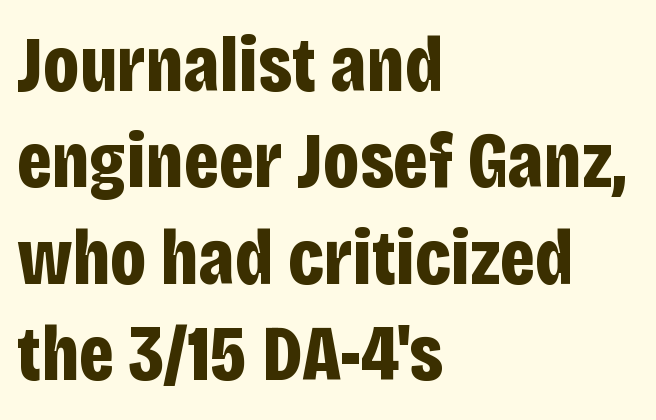
Q: Is the text bold? A: Yes.
Q: Is the text italic (slanted)? A: No, it is upright.
Q: Is the typeface a serif or a sans-serif typeface? A: Sans-serif.
Q: Is the text underlined? A: No.
Q: How is the paragraph aligned? A: Left-aligned.
Q: Is the spacing between letters normal or unusually wide? A: Normal.
Q: Width (condensed, normal, or wide)? A: Condensed.
Q: Stroke contrast? A: Low.
Q: x-height? A: Large.
Q: Monospaced? A: No.
